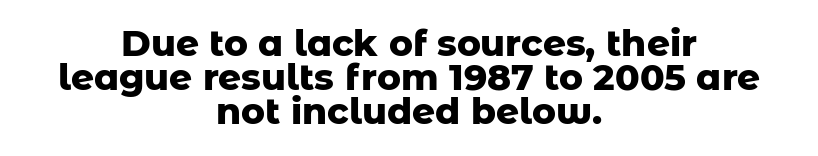
{"serif": "no", "italic": "no", "bold": "yes", "weight": "heavy", "width": "normal", "stroke_contrast": "low", "x_height": "medium", "monospaced": "no", "underline": "no", "align": "center", "line_spacing": "tight", "line_spacing_ratio": 0.95, "letter_spacing": "normal", "letter_spacing_em": 0.0, "glyph_px": 36}
